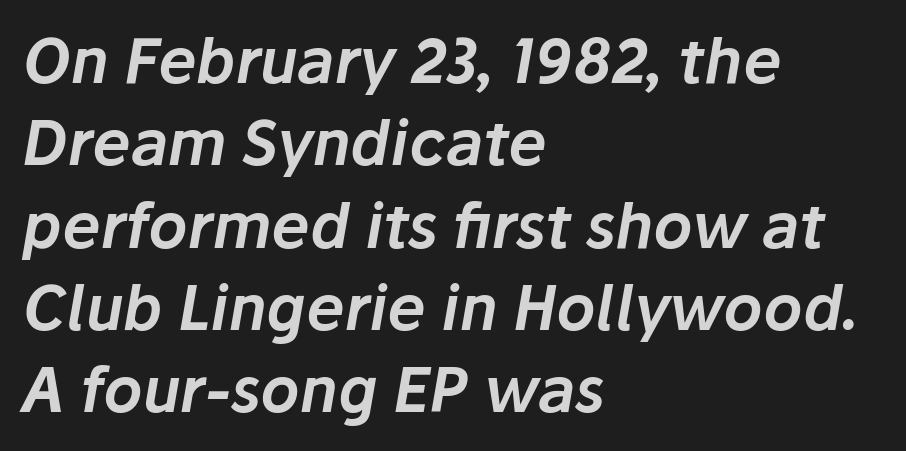
The image shows 61 px text type, italic (leaning right); set left-aligned, normal line spacing (1.35x), normal letter spacing, not underlined; low stroke contrast and a medium x-height.
